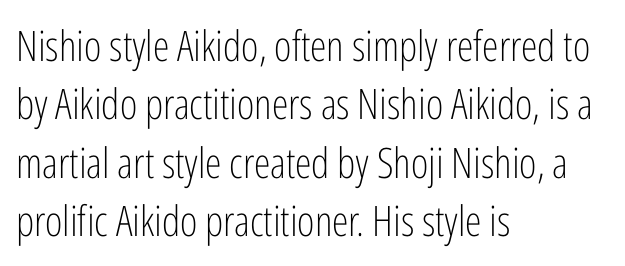
Characters remain perfectly vertical along every line. The setting favours the left margin, as ordinary paragraphs usually do. The text was rendered using a sans face with plain stroke endings. Normally led — the rows are evenly, conventionally spaced.
